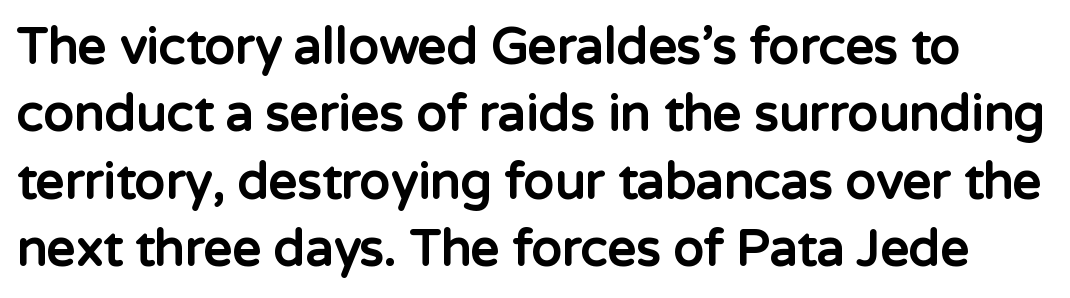
Q: Is the text bold? A: Yes.
Q: Is the text italic (slanted)? A: No, it is upright.
Q: Is the typeface a serif or a sans-serif typeface? A: Sans-serif.
Q: Is the text underlined? A: No.
Q: Is the spacing between letters normal or unusually wide? A: Normal.
Q: Is the spacing between lines tight, normal or loose? A: Normal.
Q: Width (condensed, normal, or wide)? A: Normal.
Q: Stroke contrast? A: Low.
Q: x-height? A: Medium.
Q: Monospaced? A: No.
